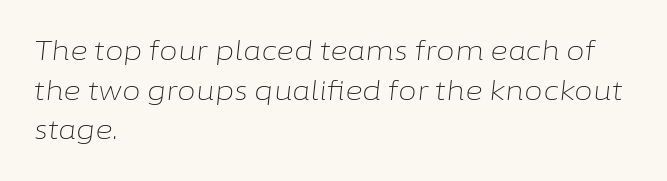
Q: Is the text bold? A: No.
Q: Is the text italic (slanted)? A: Yes, it leans right by about 6 degrees.
Q: Is the text underlined? A: No.
Q: How is the paragraph aligned? A: Left-aligned.
Q: Is the spacing between letters normal or unusually wide? A: Normal.
Q: Is the spacing between lines tight, normal or loose? A: Normal.
